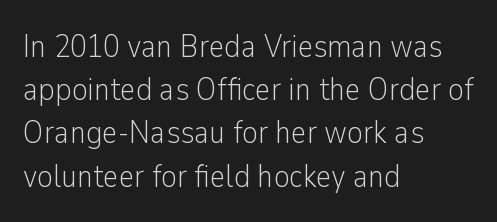
This rendering employs a face without finishing strokes, i.e., a sans-serif. The strip under each line holds only bare page. Where is the straight margin? On the left. Glyph-to-glyph distance matches everyday printed text. Here the designer chose a conventional face with non-uniform glyph widths.
